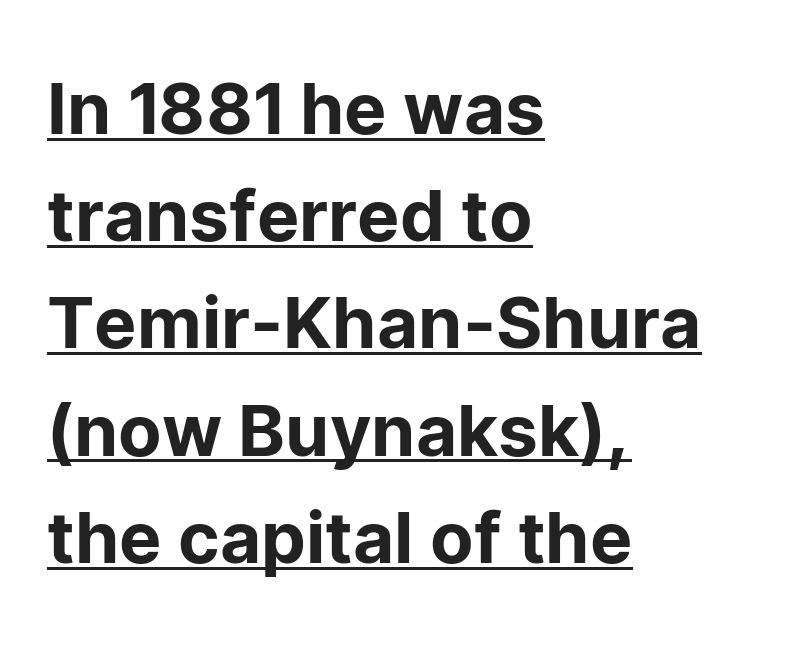
The image shows 71 px sans-serif type, upright; set left-aligned, normal line spacing (1.51x), normal letter spacing, underlined; low stroke contrast and a medium x-height.
